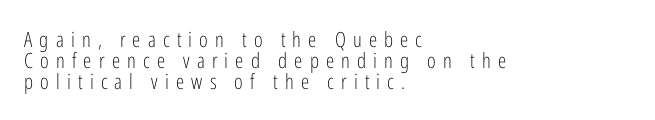
Decoration check: the copy has no underline. The block of text is dense from top to bottom, with scant space between rows. Ordinary non-slanted type is in use. The passage is arranged the way most books set body copy — flush left.
